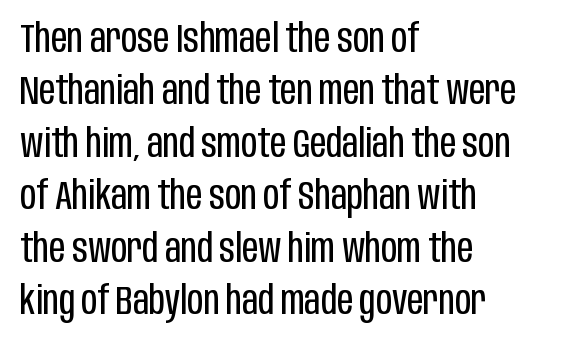
{"serif": "no", "italic": "no", "bold": "no", "weight": "regular", "width": "condensed", "stroke_contrast": "low", "x_height": "large", "monospaced": "no", "underline": "no", "align": "left", "line_spacing": "normal", "line_spacing_ratio": 1.31, "letter_spacing": "normal", "letter_spacing_em": 0.0, "glyph_px": 40}
